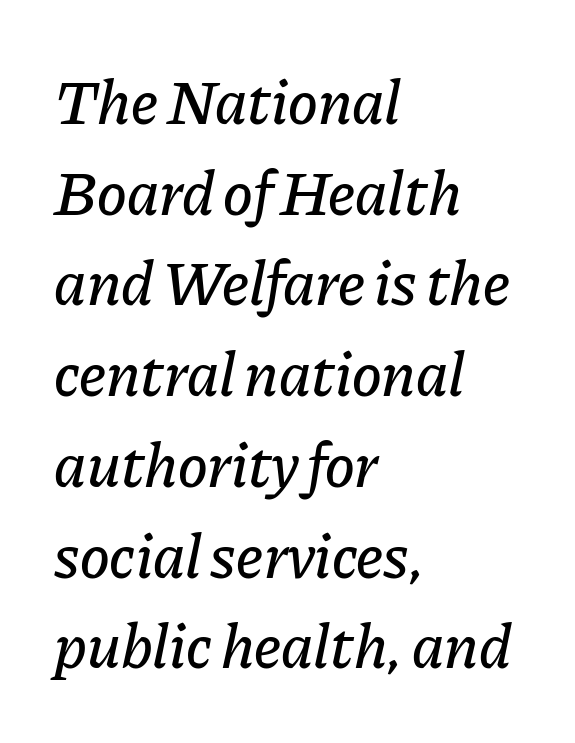
{"italic": "yes", "lean": "right", "slant_degrees": 11, "width": "normal", "stroke_contrast": "low", "x_height": "medium", "monospaced": "no", "underline": "no", "align": "left", "line_spacing": "normal", "line_spacing_ratio": 1.44, "letter_spacing": "normal", "letter_spacing_em": 0.0, "glyph_px": 63}
